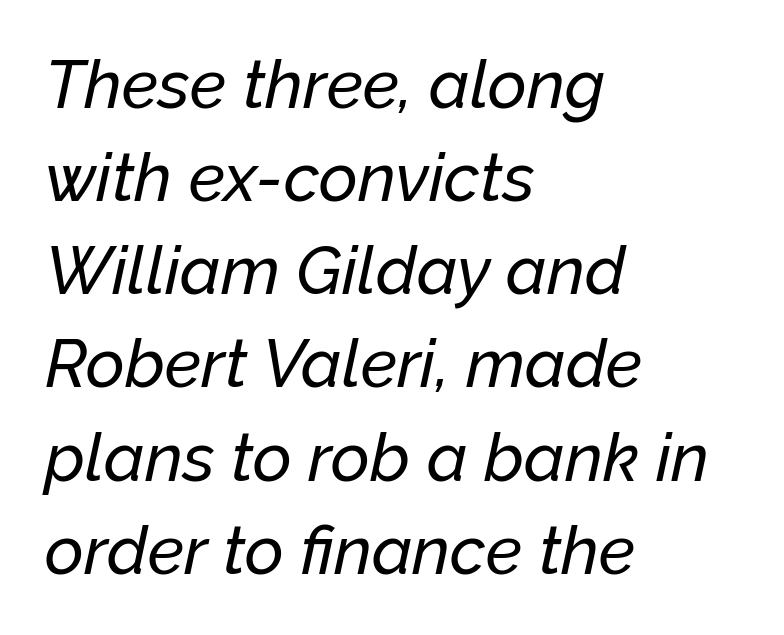
The rows are spaced the way most documents space them. The glyphs look as if they've been sheared to an angle. Each letter keeps its own natural width here, so spacing adapts to shape. A bare baseline throughout the passage.
